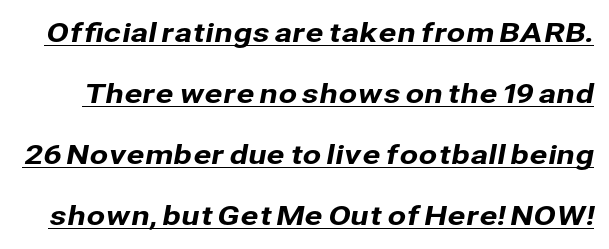
The image shows 27 px text type; set loose line spacing (2.26x), normal letter spacing, underlined.
